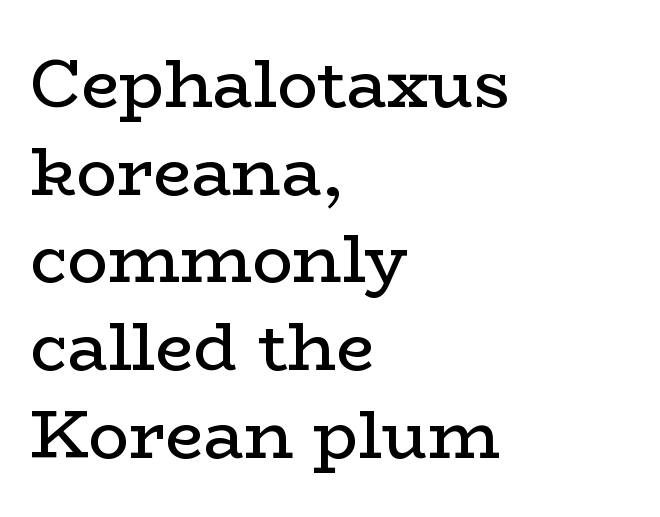
{"serif": "yes", "italic": "no", "bold": "no", "weight": "regular", "width": "wide", "stroke_contrast": "low", "x_height": "medium", "monospaced": "no", "underline": "no", "align": "left", "line_spacing": "normal", "line_spacing_ratio": 1.29, "letter_spacing": "normal", "letter_spacing_em": 0.0, "glyph_px": 68}
